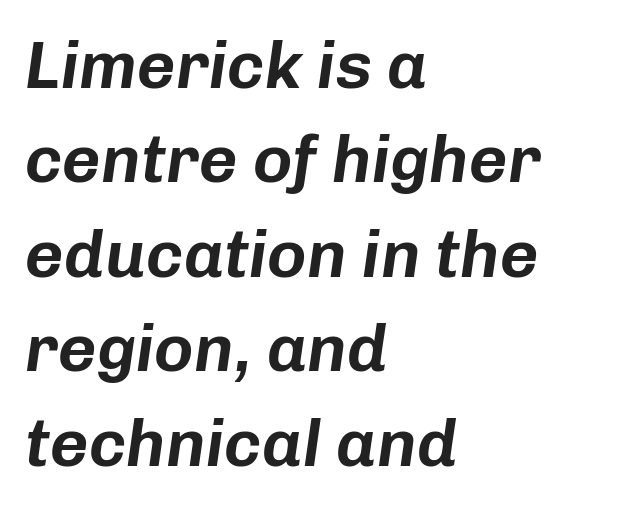
Bare-footed words on every line. Does extra space separate the letters? No, they use regular spacing. Is this a fixed-width face? No — the glyphs have proportional, varying widths. Visually the block forms a straight wall on the left and a jagged coastline on the right.
